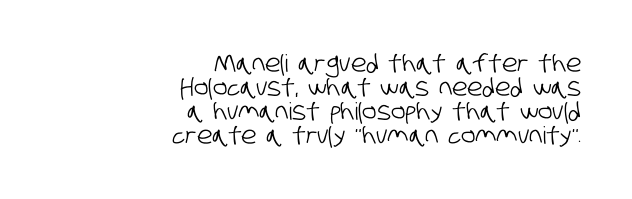
The image shows 24 px text type; set right-aligned, tight line spacing (1.0x), normal letter spacing, not underlined.
